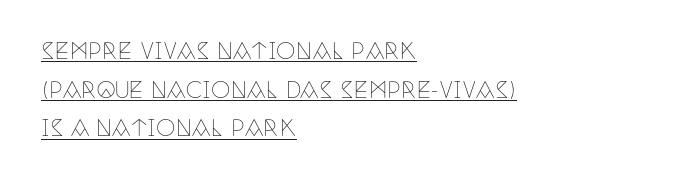
A typographer would call this underscored text. The font is comparable to plain body text, perhaps lighter. The setting favours the left margin, as ordinary paragraphs usually do. Vertical strokes here are truly vertical. The line texture is even and compact thanks to regular tracking.
